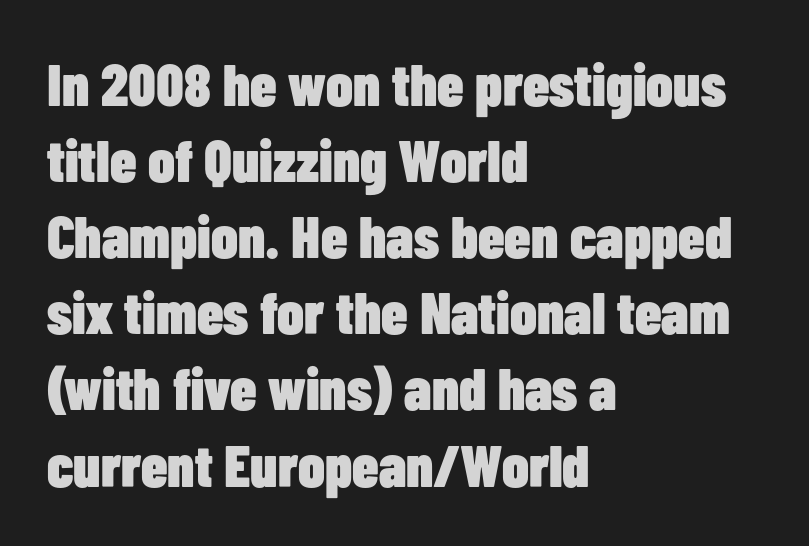
Rows of type keep a routine distance in the vertical direction. The passage shown is typed in a proportional face where columns would drift. As a designer I'd log this as weight 700, bold. Do the letters lean? They stand straight. Check the space under the baseline: it is left empty. Which margin do the lines hug? The left one — the right edge is uneven.
